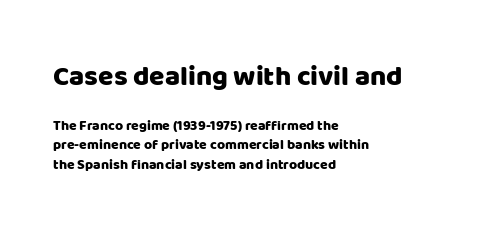
{"serif": "no", "italic": "no", "width": "normal", "stroke_contrast": "low", "x_height": "large", "monospaced": "no", "underline": "no", "align": "left", "line_spacing": "normal", "line_spacing_ratio": 1.38, "letter_spacing": "normal", "letter_spacing_em": 0.0, "larger_block": "first", "size_ratio": 2.0, "glyph_px": 28}
